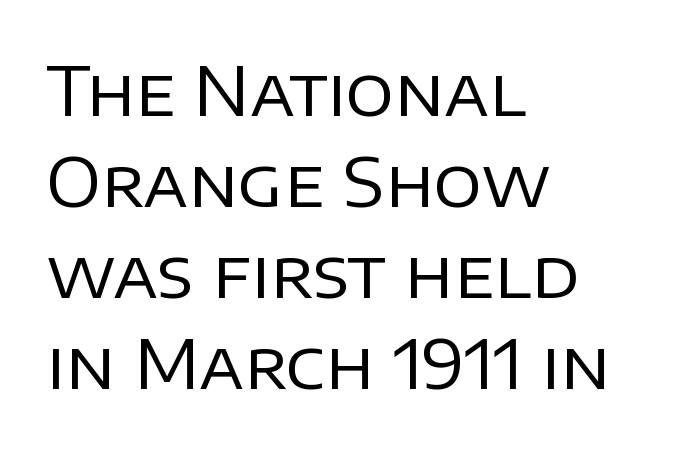
{"serif": "no", "italic": "no", "bold": "no", "weight": "regular", "width": "normal", "stroke_contrast": "low", "x_height": "large", "monospaced": "no", "underline": "no", "align": "left", "line_spacing": "normal", "line_spacing_ratio": 1.36, "letter_spacing": "normal", "letter_spacing_em": 0.0, "glyph_px": 67}
